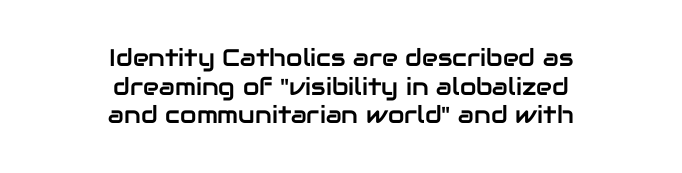
Q: Is the text italic (slanted)? A: No, it is upright.
Q: Is the text underlined? A: No.
Q: How is the paragraph aligned? A: Centered.
Q: Is the spacing between letters normal or unusually wide? A: Normal.
